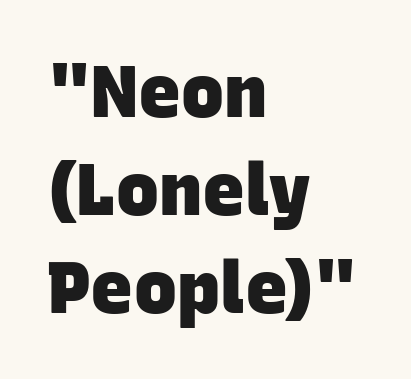
The image shows 72 px heavy sans-serif type; set left-aligned, normal line spacing (1.36x), normal letter spacing, not underlined; low stroke contrast and a large x-height.
